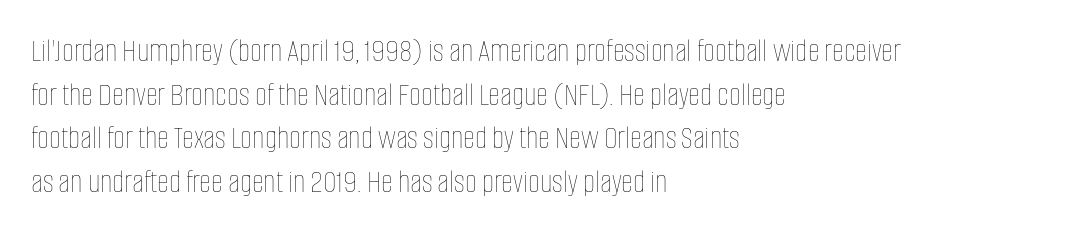
This sample has the flowing, uneven cadence of proportional lettering. The specimen omits any rule beneath the text block's lines. Compared with typical paragraphs, the rows here are spaced about the same. If you drew a line through each stem, it would be perfectly vertical. Honestly, the letter spacing is just normal — you wouldn't notice it. Horizontal alignment here is leftward, the default for most running prose.
